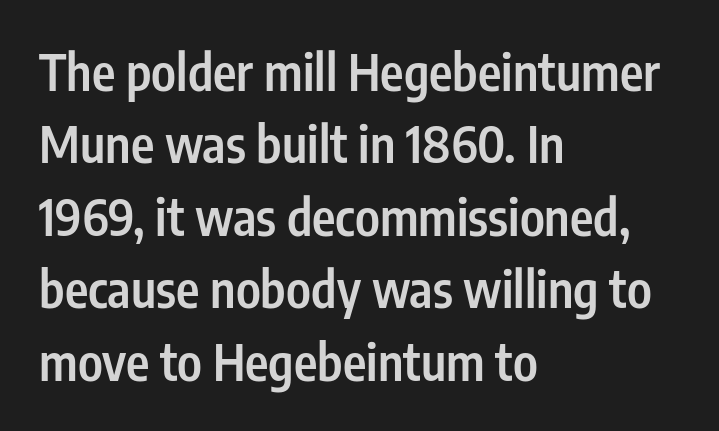
The paragraph has a hard left edge and a soft right edge. No extra tracking has been applied to these lines. In terms of leading, this rendering sits right in the middle. Note: no serifs on the glyphs.
